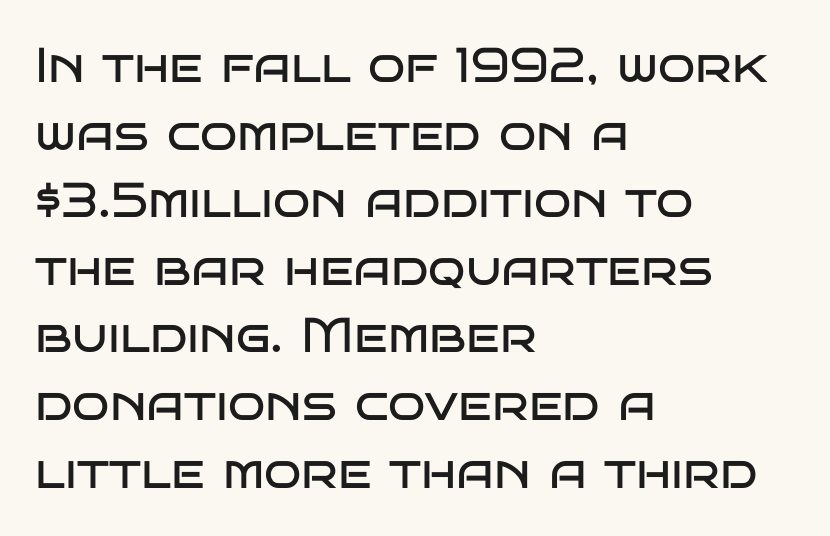
This rendering leaves character spacing at its baseline value. The typography opts for an upright posture over an oblique one. Notice how descenders clear the ascenders below comfortably — that's standard leading. Do the characters align in a grid? No, the font is proportional.
